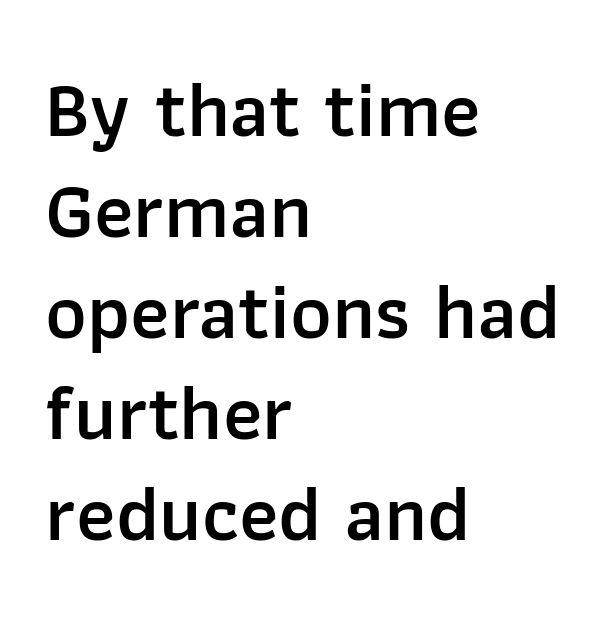
The image shows 79 px semibold sans-serif type, upright; set left-aligned, normal line spacing (1.28x), normal letter spacing, not underlined; low stroke contrast and a medium x-height.
